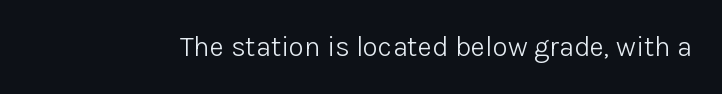
{"serif": "no", "italic": "no", "bold": "no", "weight": "light", "width": "normal", "stroke_contrast": "low", "x_height": "medium", "monospaced": "no", "underline": "no", "letter_spacing": "normal", "letter_spacing_em": 0.0, "glyph_px": 28}
